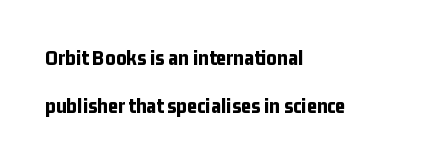
The image shows 22 px bold type, upright; set left-aligned, loose line spacing (2.16x), normal letter spacing, not underlined.
